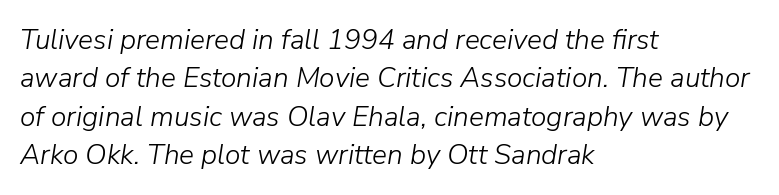
The line-height multiplier appears to be the usual default. Lines of text with bare space underneath. Italic? Definitely — the glyphs are oblique. The letters advance in unequal steps, a hallmark of proportional type.
